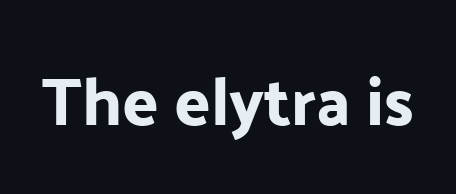
Each letter's strokes conclude bluntly, with no projecting serifs. Note the varied advance widths — an 'i' is clearly narrower than an 'm'. The rendering keeps characters at their native spacing. The space beneath each line is pristine and unruled.
